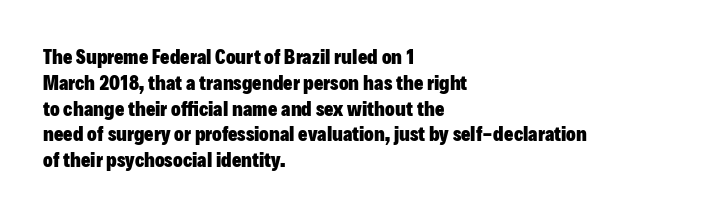
{"italic": "no", "bold": "yes", "underline": "no", "align": "left", "line_spacing": "normal", "line_spacing_ratio": 1.29, "letter_spacing": "normal", "letter_spacing_em": 0.0, "glyph_px": 20}
